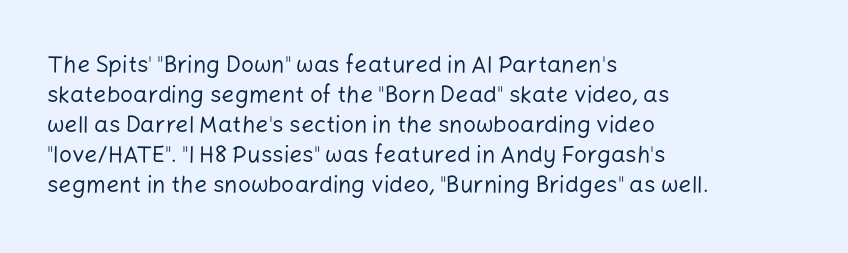
The lines are quadded left. The font sits on the lighter half of the weight spectrum, regular included. Tracking here is standard; glyphs follow each other at the usual distance. Italic? Not at all — the glyphs are vertical. Rule under the text: the space is simply empty.
